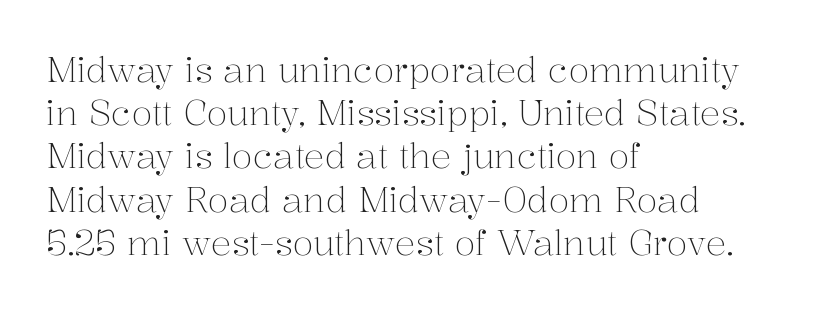
{"serif": "yes", "italic": "no", "bold": "no", "weight": "light", "width": "normal", "stroke_contrast": "medium", "x_height": "medium", "monospaced": "no", "underline": "no", "align": "left", "line_spacing": "normal", "line_spacing_ratio": 1.27, "letter_spacing": "normal", "letter_spacing_em": 0.0, "glyph_px": 34}
